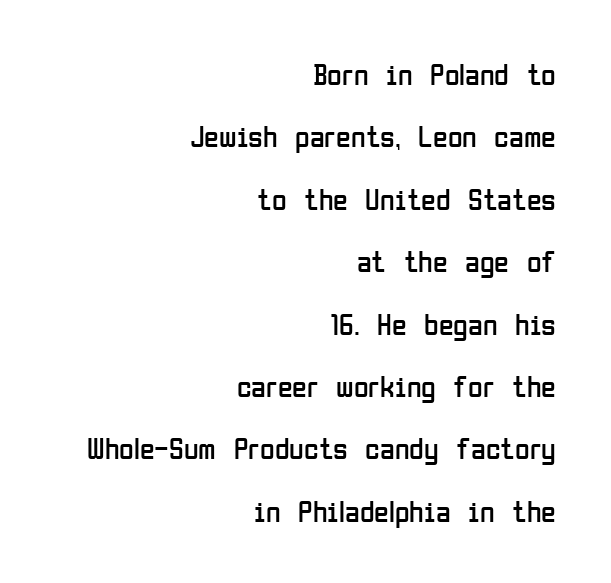
{"serif": "no", "italic": "no", "bold": "no", "weight": "regular", "width": "condensed", "stroke_contrast": "low", "x_height": "medium", "monospaced": "no", "underline": "no", "align": "right", "line_spacing": "loose", "line_spacing_ratio": 2.08, "letter_spacing": "normal", "letter_spacing_em": 0.0, "glyph_px": 30}
